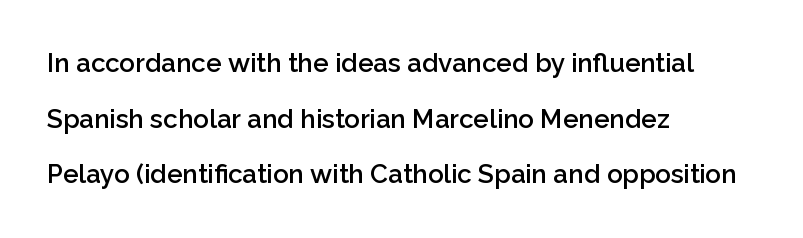
{"italic": "no", "bold": "semi", "underline": "no", "align": "left", "line_spacing": "loose", "line_spacing_ratio": 2.14, "letter_spacing": "normal", "letter_spacing_em": 0.0, "glyph_px": 26}
